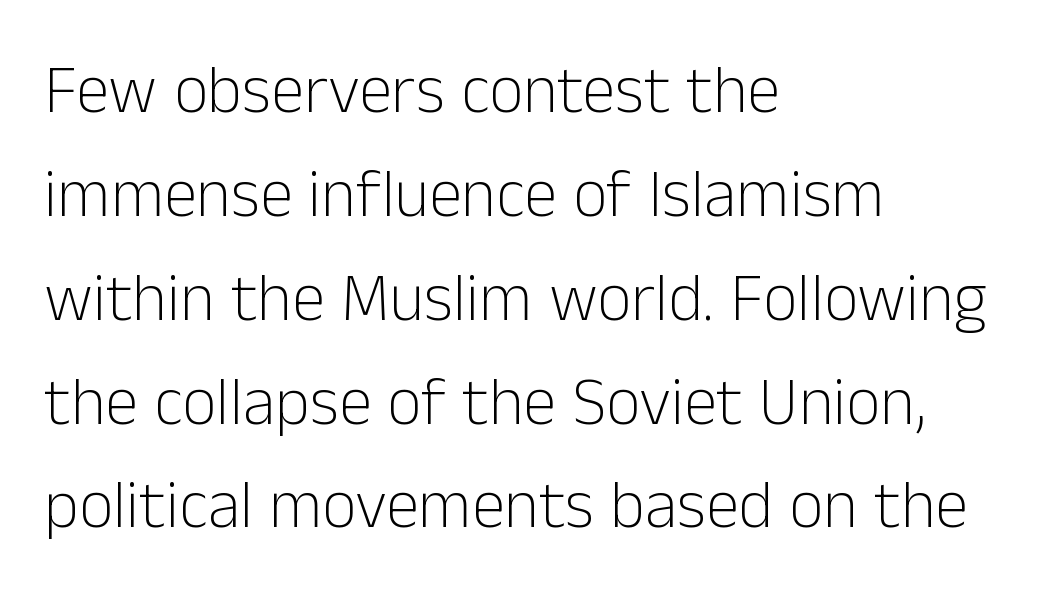
Q: Is the text bold? A: No.
Q: Is the text italic (slanted)? A: No, it is upright.
Q: Is the typeface a serif or a sans-serif typeface? A: Sans-serif.
Q: Is the text underlined? A: No.
Q: How is the paragraph aligned? A: Left-aligned.
Q: Is the spacing between letters normal or unusually wide? A: Normal.
Q: Is the spacing between lines tight, normal or loose? A: Normal.
Q: Width (condensed, normal, or wide)? A: Normal.
Q: Stroke contrast? A: Low.
Q: x-height? A: Medium.
Q: Monospaced? A: No.
